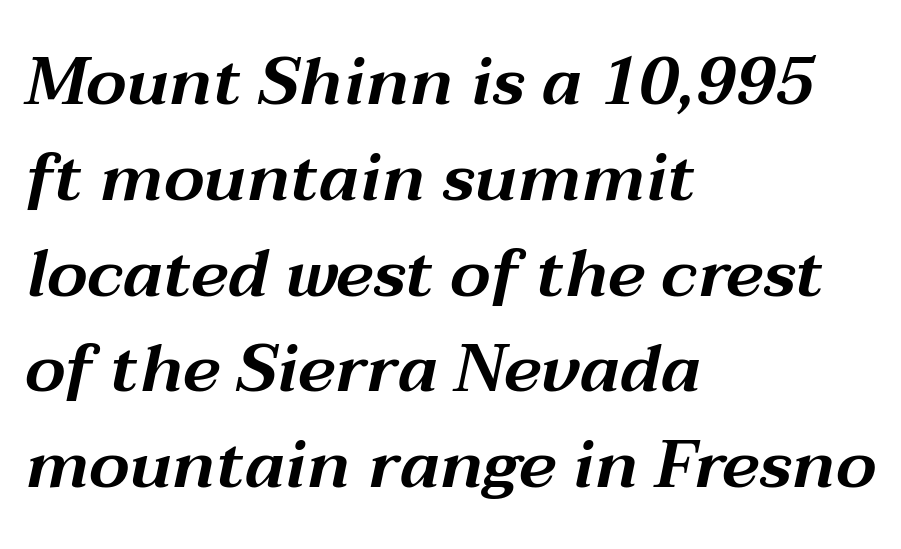
The image shows 67 px wide type, italic (leaning right); set left-aligned, normal line spacing (1.43x), normal letter spacing, not underlined; medium stroke contrast and a medium x-height.
